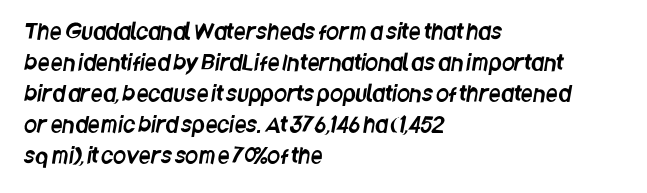
Q: Is the text underlined? A: No.
Q: How is the paragraph aligned? A: Left-aligned.
Q: Is the spacing between letters normal or unusually wide? A: Normal.
Q: Is the spacing between lines tight, normal or loose? A: Normal.
